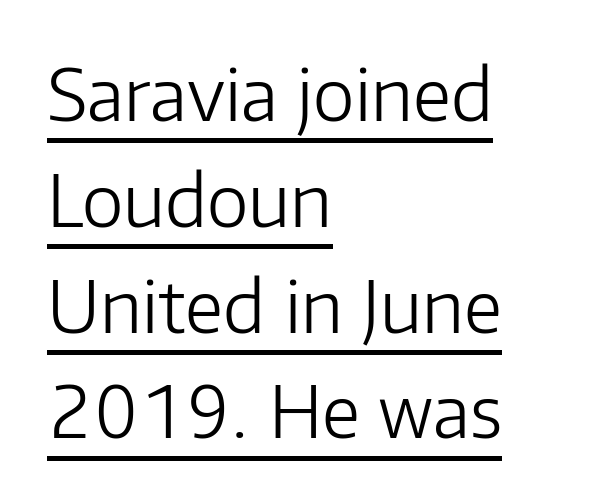
The image shows 71 px light sans-serif type, upright; set left-aligned, normal line spacing (1.49x), normal letter spacing, underlined; low stroke contrast and a medium x-height.
